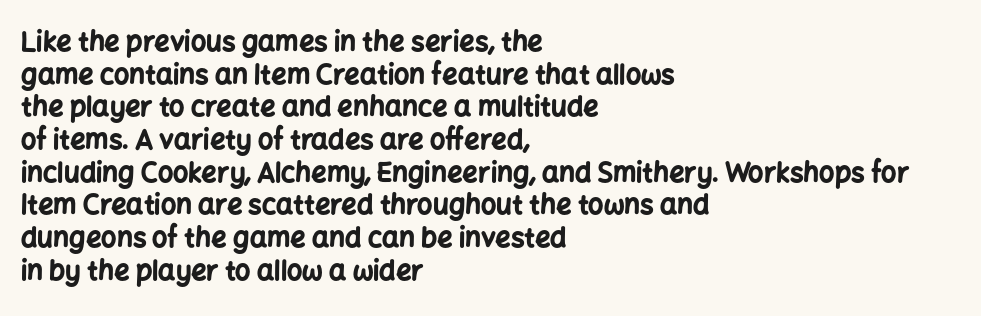
Q: Is the text bold? A: Yes.
Q: Is the text italic (slanted)? A: No, it is upright.
Q: Is the text underlined? A: No.
Q: How is the paragraph aligned? A: Left-aligned.
Q: Is the spacing between letters normal or unusually wide? A: Normal.
